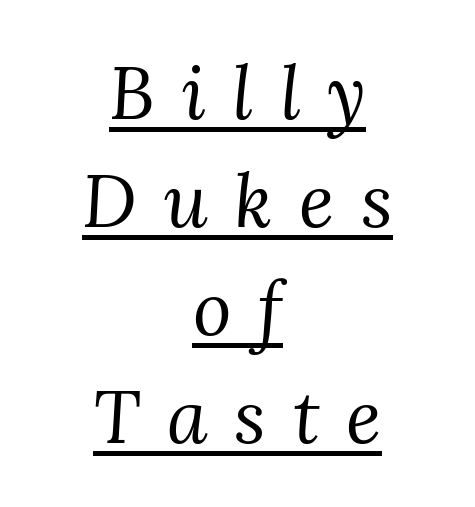
The image shows 74 px regular-weight serif type, italic (leaning right); set centered, normal line spacing (1.46x), unusually wide letter spacing (+0.36 em), underlined; medium stroke contrast and a medium x-height.
